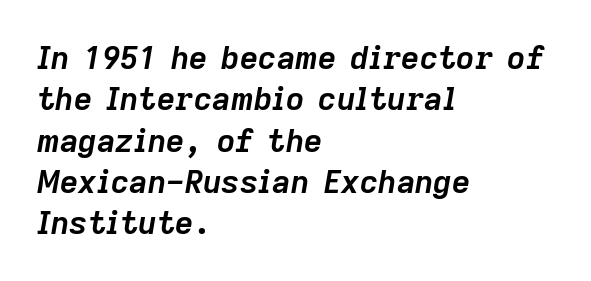
Q: Is the text bold? A: Yes.
Q: Is the text italic (slanted)? A: Yes, it leans right by about 9 degrees.
Q: Is the text underlined? A: No.
Q: How is the paragraph aligned? A: Left-aligned.
Q: Is the spacing between letters normal or unusually wide? A: Normal.
Q: Is the spacing between lines tight, normal or loose? A: Normal.
Q: Width (condensed, normal, or wide)? A: Normal.
Q: Stroke contrast? A: Low.
Q: x-height? A: Medium.
Q: Monospaced? A: No.
